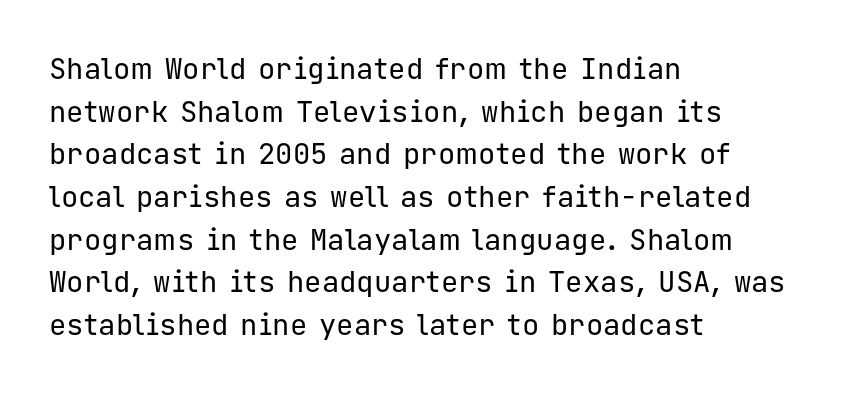
Q: Is the text bold? A: No.
Q: Is the text italic (slanted)? A: No, it is upright.
Q: Is the typeface a serif or a sans-serif typeface? A: Sans-serif.
Q: Is the text underlined? A: No.
Q: How is the paragraph aligned? A: Left-aligned.
Q: Is the spacing between letters normal or unusually wide? A: Normal.
Q: Is the spacing between lines tight, normal or loose? A: Normal.
Q: Width (condensed, normal, or wide)? A: Normal.
Q: Stroke contrast? A: Low.
Q: x-height? A: Medium.
Q: Monospaced? A: Yes.
